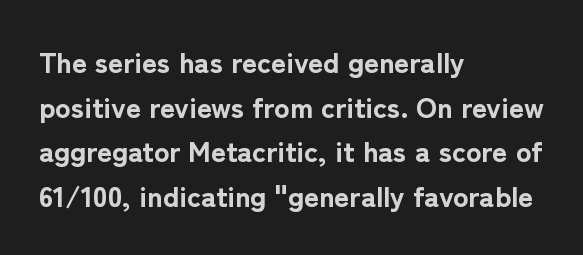
Q: Is the text bold? A: Yes.
Q: Is the text italic (slanted)? A: No, it is upright.
Q: Is the typeface a serif or a sans-serif typeface? A: Sans-serif.
Q: Is the text underlined? A: No.
Q: How is the paragraph aligned? A: Left-aligned.
Q: Is the spacing between letters normal or unusually wide? A: Normal.
Q: Is the spacing between lines tight, normal or loose? A: Normal.
Q: Width (condensed, normal, or wide)? A: Normal.
Q: Stroke contrast? A: Low.
Q: x-height? A: Medium.
Q: Monospaced? A: No.
